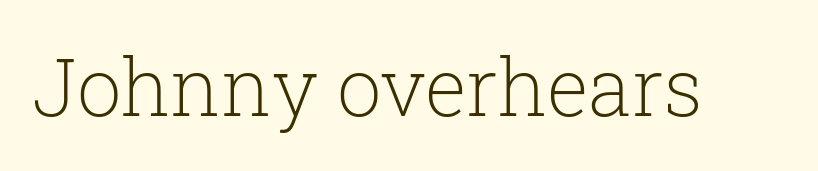
The tracking reads as untouched default to a designer's eye. Unbolded letterforms with no extra heft. This sample has the flowing, uneven cadence of proportional lettering. Examine the stroke ends and you'll spot serifs. The space beneath each line is pristine and unruled.
